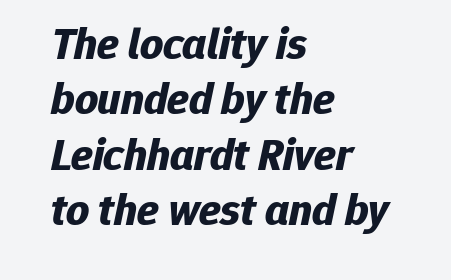
{"italic": "yes", "lean": "right", "slant_degrees": 12, "bold": "yes", "weight": "bold", "width": "normal", "stroke_contrast": "low", "x_height": "medium", "monospaced": "no", "underline": "no", "align": "left", "line_spacing_ratio": 1.23, "letter_spacing": "normal", "letter_spacing_em": 0.0, "glyph_px": 45}
